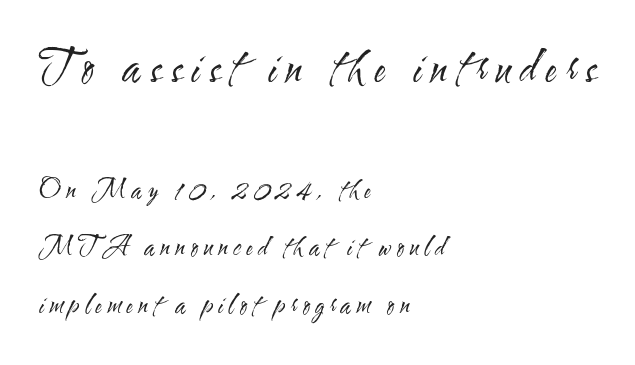
Q: Is the text bold? A: No.
Q: Is the text italic (slanted)? A: Yes.
Q: Is the typeface a serif or a sans-serif typeface? A: Sans-serif.
Q: Is the text underlined? A: No.
Q: How is the paragraph aligned? A: Left-aligned.
Q: Is the spacing between letters normal or unusually wide? A: Unusually wide.
Q: Is the spacing between lines tight, normal or loose? A: Loose.
Q: Which block of text is set in a larger size, the first (top) or the second (bottom)? A: The first (top) one.
Q: Width (condensed, normal, or wide)? A: Condensed.
Q: Stroke contrast? A: Medium.
Q: x-height? A: Small.
Q: Monospaced? A: No.
